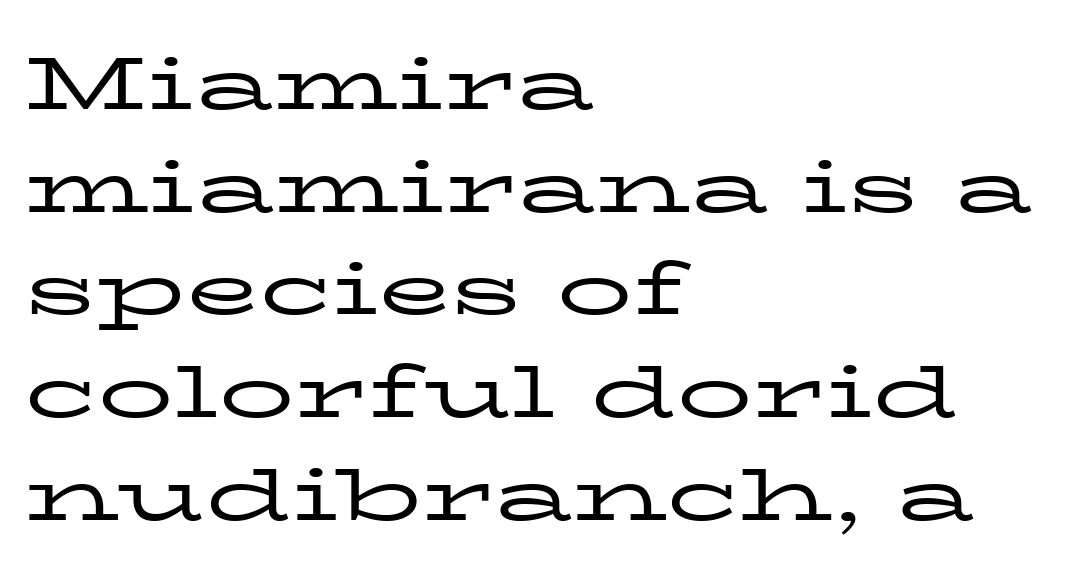
Do the letters lean? They stand straight. Note the varied advance widths — an 'i' is clearly narrower than an 'm'. No extra ink here — the face is not bold. The compositor pushed each line to the left boundary. One glance says typical: line gaps are just what's usual. Typographically, this falls in the serif category.
